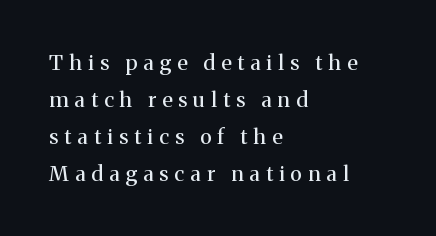
{"italic": "no", "bold": "no", "underline": "no", "align": "left", "line_spacing_ratio": 1.76, "letter_spacing": "wide", "letter_spacing_em": 0.29, "glyph_px": 21}
